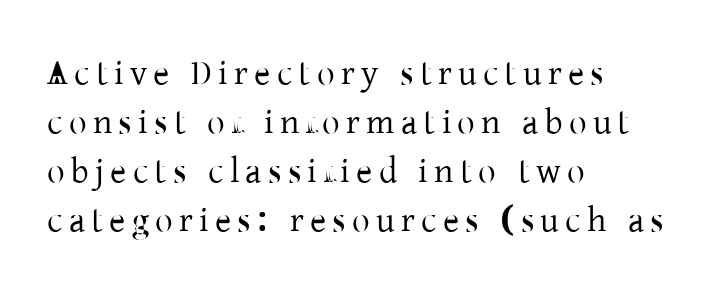
Q: Is the text italic (slanted)? A: No, it is upright.
Q: Is the typeface a serif or a sans-serif typeface? A: Serif.
Q: Is the text underlined? A: No.
Q: How is the paragraph aligned? A: Left-aligned.
Q: Is the spacing between lines tight, normal or loose? A: Normal.
Q: Width (condensed, normal, or wide)? A: Normal.
Q: Stroke contrast? A: Low.
Q: x-height? A: Medium.
Q: Monospaced? A: No.
